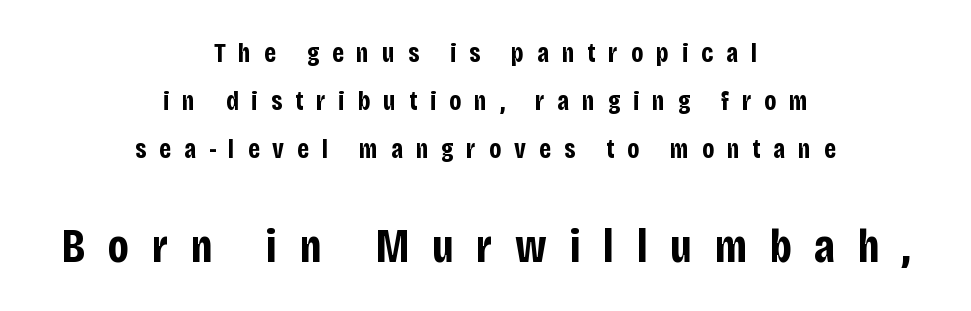
Q: Is the text bold? A: Yes.
Q: Is the text italic (slanted)? A: No, it is upright.
Q: Is the typeface a serif or a sans-serif typeface? A: Sans-serif.
Q: Is the text underlined? A: No.
Q: How is the paragraph aligned? A: Centered.
Q: Is the spacing between letters normal or unusually wide? A: Unusually wide.
Q: Which block of text is set in a larger size, the first (top) or the second (bottom)? A: The second (bottom) one.
Q: Width (condensed, normal, or wide)? A: Condensed.
Q: Stroke contrast? A: Low.
Q: x-height? A: Large.
Q: Monospaced? A: No.
